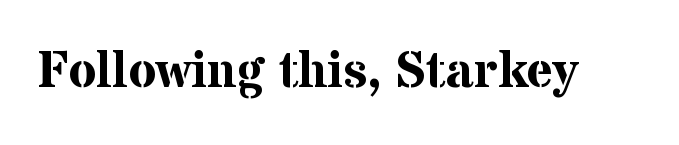
The image shows 51 px bold serif type, upright; set normal letter spacing, not underlined; medium stroke contrast and a medium x-height.
